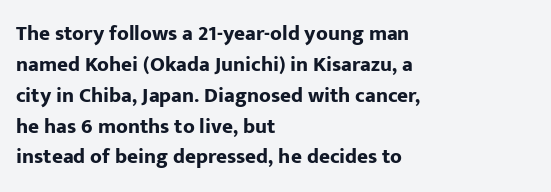
{"italic": "no", "bold": "yes", "underline": "no", "align": "left", "line_spacing": "normal", "line_spacing_ratio": 1.47, "letter_spacing": "normal", "letter_spacing_em": 0.0, "glyph_px": 21}
